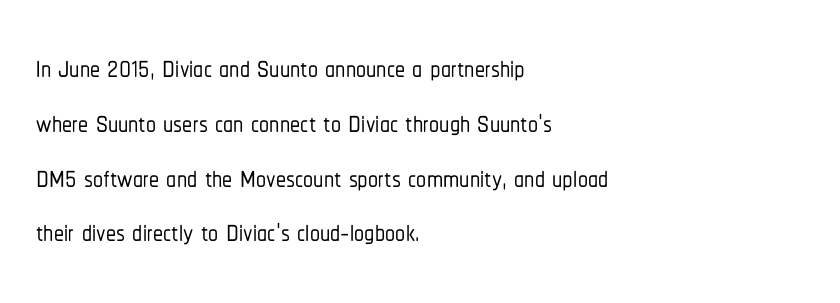
The image shows 40 px condensed sans-serif type, upright; set left-aligned, normal line spacing (1.37x), normal letter spacing, not underlined; low stroke contrast and a medium x-height.
